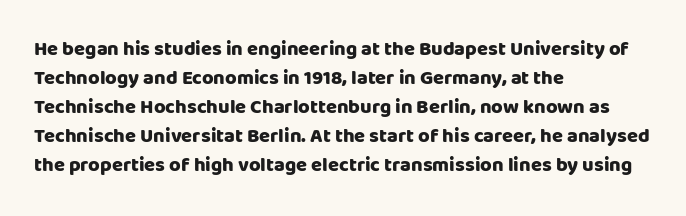
Style check: upright. The block of text has a typical density, with ordinary space between rows. The words here are not underlined. The paragraph shown leans on its left margin. The gaps between neighbouring characters are ordinary and unremarkable.
